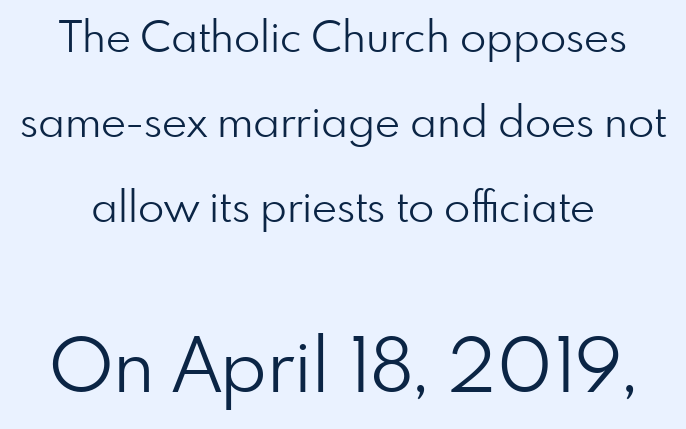
Q: Is the text bold? A: No.
Q: Is the text italic (slanted)? A: No, it is upright.
Q: Is the typeface a serif or a sans-serif typeface? A: Sans-serif.
Q: Is the text underlined? A: No.
Q: Is the spacing between letters normal or unusually wide? A: Normal.
Q: Is the spacing between lines tight, normal or loose? A: Loose.
Q: Which block of text is set in a larger size, the first (top) or the second (bottom)? A: The second (bottom) one.
Q: Width (condensed, normal, or wide)? A: Normal.
Q: Stroke contrast? A: Low.
Q: x-height? A: Small.
Q: Monospaced? A: No.
